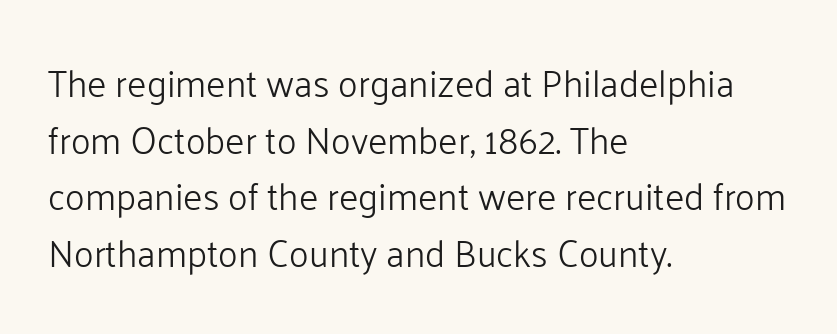
The image shows 37 px light sans-serif type, upright; set left-aligned, normal line spacing (1.53x), normal letter spacing, not underlined; low stroke contrast and a medium x-height.
